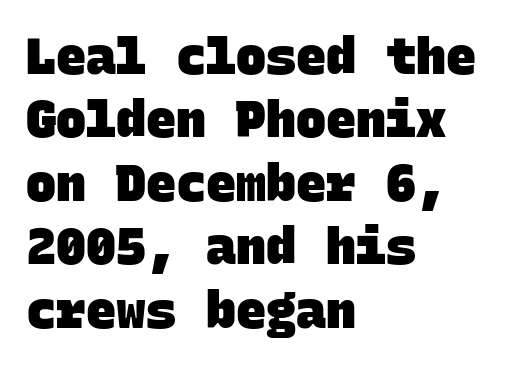
Q: Is the text bold? A: Yes.
Q: Is the typeface a serif or a sans-serif typeface? A: Sans-serif.
Q: Is the text underlined? A: No.
Q: How is the paragraph aligned? A: Left-aligned.
Q: Is the spacing between letters normal or unusually wide? A: Normal.
Q: Is the spacing between lines tight, normal or loose? A: Normal.
Q: Width (condensed, normal, or wide)? A: Normal.
Q: Stroke contrast? A: Low.
Q: x-height? A: Large.
Q: Monospaced? A: Yes.
